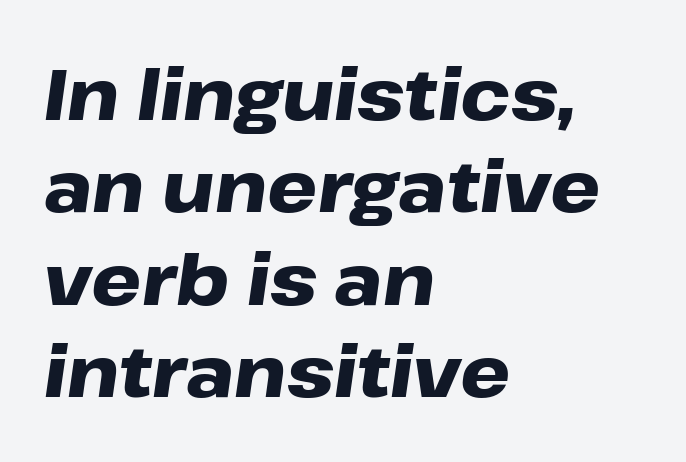
The image shows 71 px heavy, wide type, italic (leaning right); set left-aligned, normal line spacing (1.3x), normal letter spacing, not underlined; low stroke contrast and a medium x-height.
